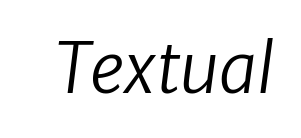
Is this a heavy cut? Hardly; it is regular or lighter. This sample has the flowing, uneven cadence of proportional lettering. Has an underline been added? It has not. In terms of letterspacing, this is plain default setting.
